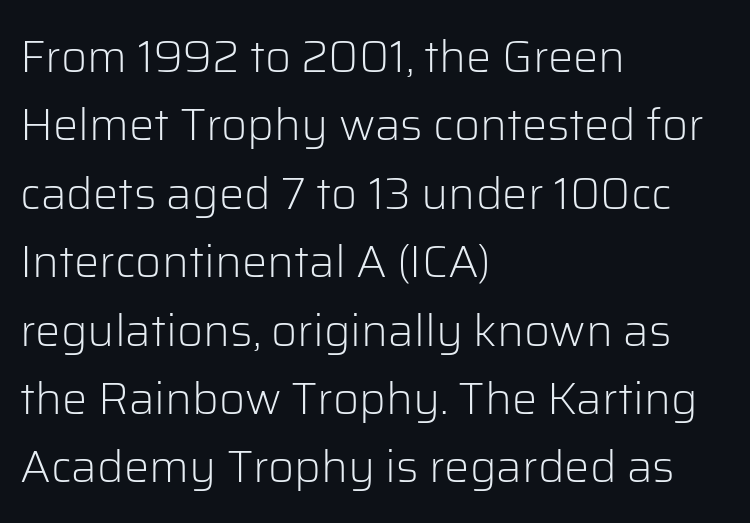
The area under the type is left untouched. A typesetter would call this leading conventional body-copy spacing. Where is the straight margin? On the left. What stands out about the letter spacing? Nothing — it is the standard amount. To sum up the face: it is a sans, with no serifs. Do the letters lean? They stand straight.
